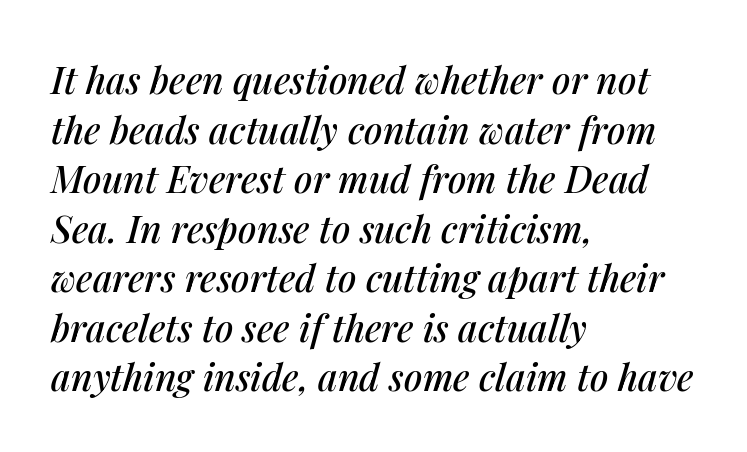
Q: Is the text italic (slanted)? A: Yes, it leans right by about 14 degrees.
Q: Is the text underlined? A: No.
Q: How is the paragraph aligned? A: Left-aligned.
Q: Is the spacing between letters normal or unusually wide? A: Normal.
Q: Is the spacing between lines tight, normal or loose? A: Normal.
Q: Width (condensed, normal, or wide)? A: Normal.
Q: Stroke contrast? A: Medium.
Q: x-height? A: Medium.
Q: Monospaced? A: No.
